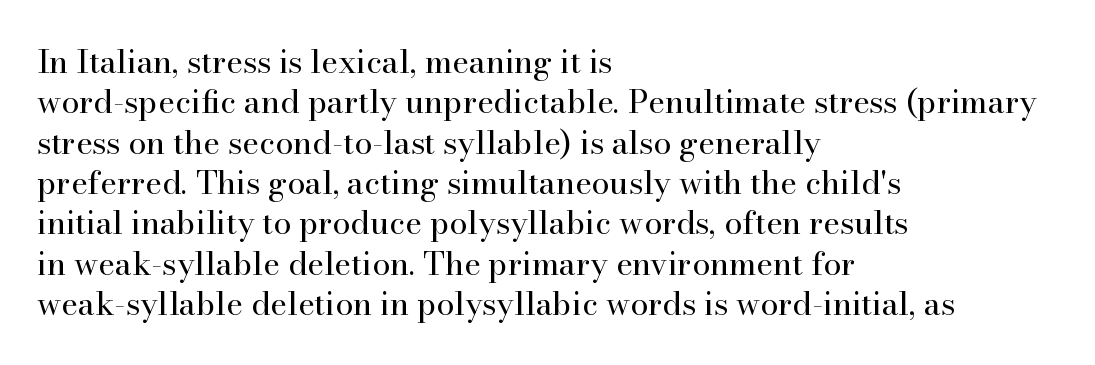
{"serif": "yes", "italic": "no", "bold": "no", "weight": "regular", "width": "normal", "stroke_contrast": "high", "x_height": "small", "monospaced": "no", "underline": "no", "align": "left", "line_spacing": "normal", "line_spacing_ratio": 1.26, "letter_spacing": "normal", "letter_spacing_em": 0.0, "glyph_px": 32}
